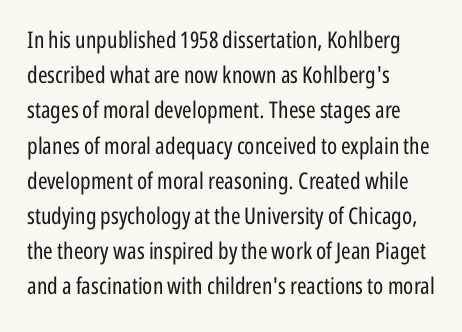
The image shows 23 px text type, upright; set left-aligned, normal line spacing (1.53x), normal letter spacing, not underlined.
